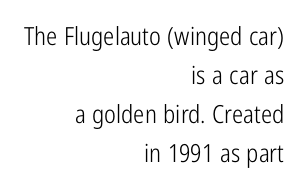
The image shows 25 px text type, upright; set right-aligned, normal line spacing (1.56x), normal letter spacing, not underlined.
